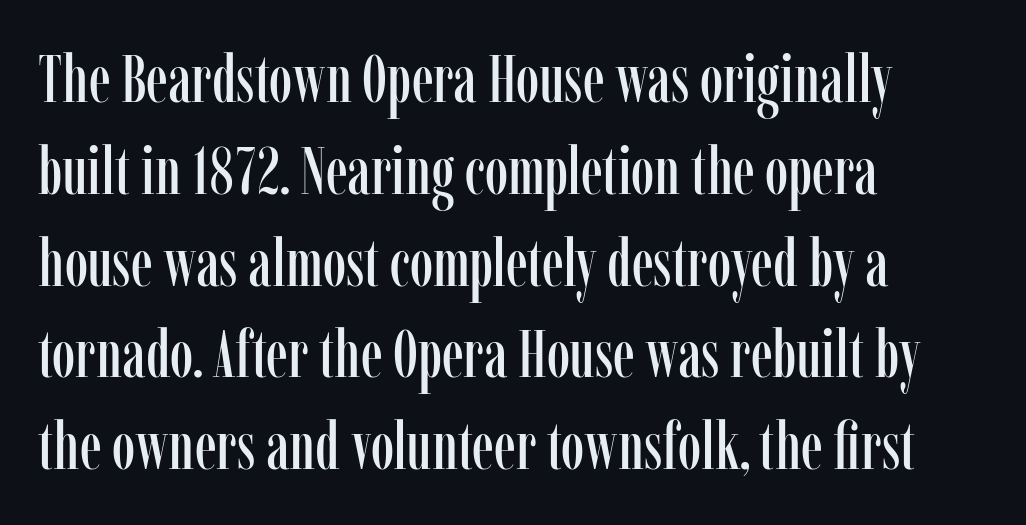
Q: Is the text italic (slanted)? A: No, it is upright.
Q: Is the typeface a serif or a sans-serif typeface? A: Serif.
Q: Is the text underlined? A: No.
Q: How is the paragraph aligned? A: Left-aligned.
Q: Is the spacing between letters normal or unusually wide? A: Normal.
Q: Is the spacing between lines tight, normal or loose? A: Normal.
Q: Width (condensed, normal, or wide)? A: Condensed.
Q: Stroke contrast? A: Low.
Q: x-height? A: Medium.
Q: Monospaced? A: No.
